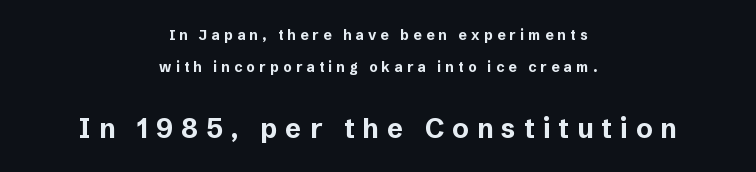
Q: Is the text bold? A: Yes.
Q: Is the text italic (slanted)? A: No, it is upright.
Q: Is the text underlined? A: No.
Q: How is the paragraph aligned? A: Centered.
Q: Is the spacing between letters normal or unusually wide? A: Unusually wide.
Q: Is the spacing between lines tight, normal or loose? A: Loose.
Q: Which block of text is set in a larger size, the first (top) or the second (bottom)? A: The second (bottom) one.
